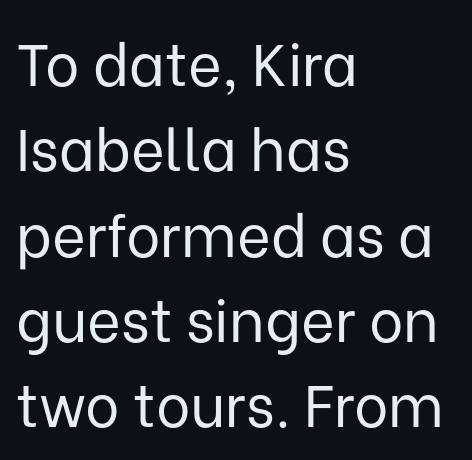
The image shows 58 px regular-weight sans-serif type, upright; set left-aligned, normal line spacing (1.47x), normal letter spacing, not underlined; low stroke contrast and a medium x-height.
